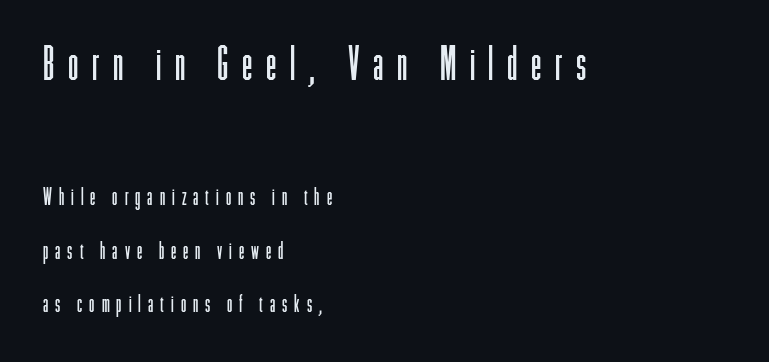
Serif or sans? Sans — the stroke terminals are bare. Has an underline been added? It has not. A great deal of white space separates one row of letters from the next. Caption: face not bold, strokes unweighted. This is the regular roman posture of the typeface. Left-aligned paragraph, ragged on the right.
